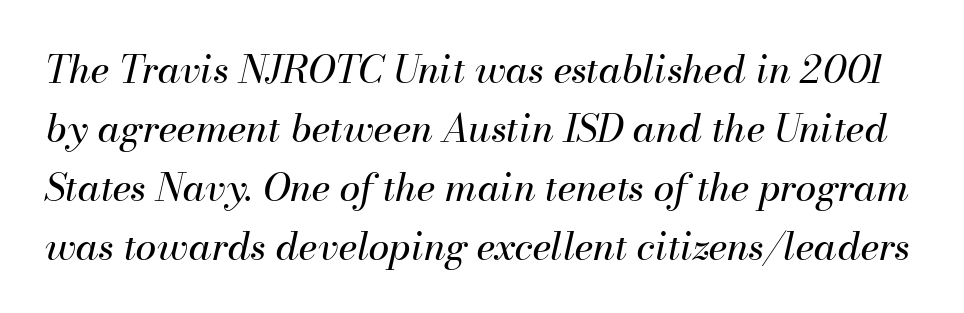
{"italic": "yes", "lean": "right", "slant_degrees": 13, "bold": "no", "weight": "regular", "width": "normal", "stroke_contrast": "medium", "x_height": "small", "monospaced": "no", "underline": "no", "line_spacing": "normal", "line_spacing_ratio": 1.55, "letter_spacing": "normal", "letter_spacing_em": 0.0, "glyph_px": 38}
